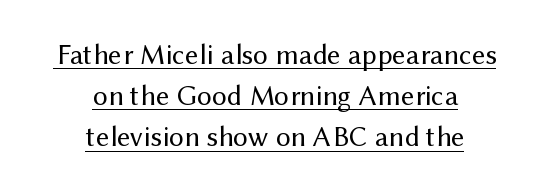
This sample has the flowing, uneven cadence of proportional lettering. These lines stack symmetrically, like a column narrowing and widening about its center. Is there any slant? The stems are plumb. Honestly, the row spacing looks completely unremarkable.
